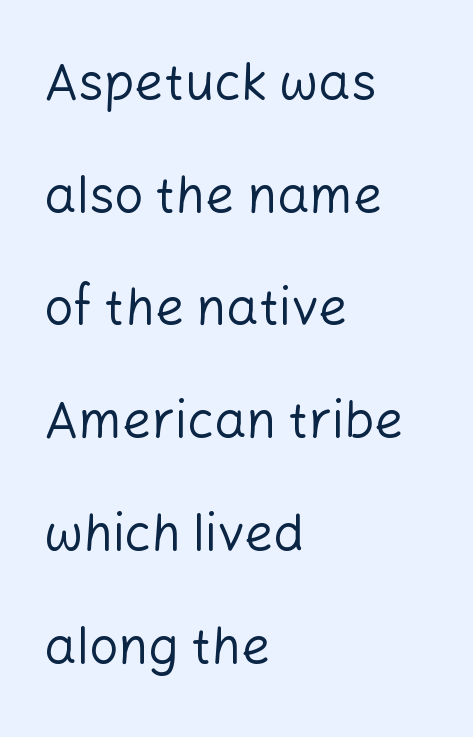
Q: Is the text bold? A: No.
Q: Is the text italic (slanted)? A: No, it is upright.
Q: Is the typeface a serif or a sans-serif typeface? A: Sans-serif.
Q: Is the text underlined? A: No.
Q: How is the paragraph aligned? A: Left-aligned.
Q: Is the spacing between letters normal or unusually wide? A: Normal.
Q: Is the spacing between lines tight, normal or loose? A: Loose.
Q: Width (condensed, normal, or wide)? A: Normal.
Q: Stroke contrast? A: Low.
Q: x-height? A: Medium.
Q: Monospaced? A: No.
